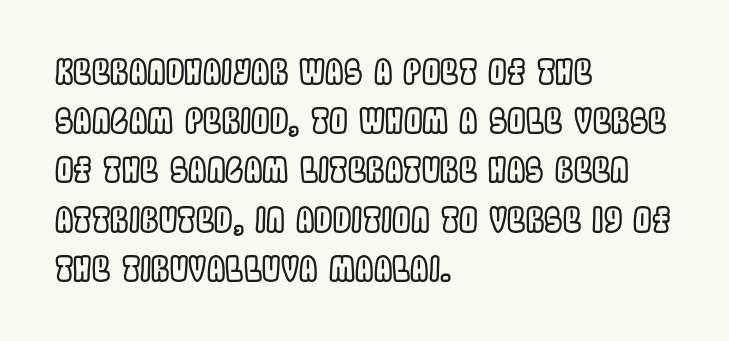
{"italic": "no", "width": "condensed", "x_height": "large", "monospaced": "no", "underline": "no", "align": "left", "line_spacing": "normal", "line_spacing_ratio": 1.49, "letter_spacing": "normal", "letter_spacing_em": 0.0, "glyph_px": 33}
